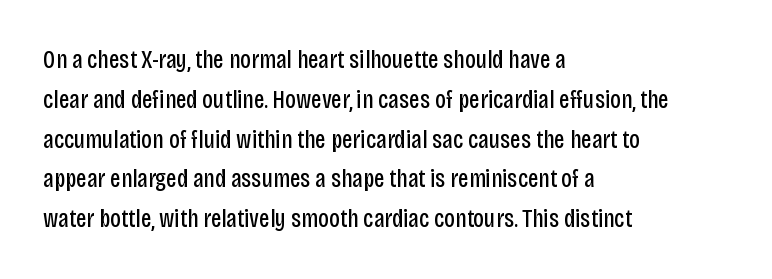
{"italic": "no", "bold": "no", "underline": "no", "align": "left", "line_spacing": "normal", "line_spacing_ratio": 1.53, "letter_spacing": "normal", "letter_spacing_em": 0.0, "glyph_px": 26}
